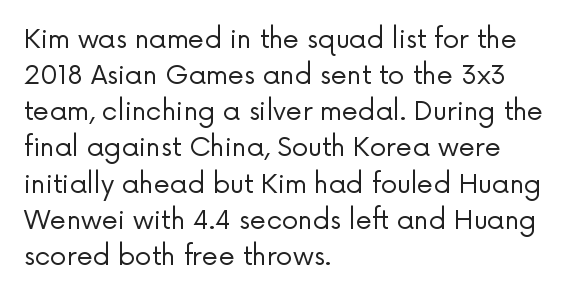
Q: Is the text bold? A: No.
Q: Is the text italic (slanted)? A: No, it is upright.
Q: Is the text underlined? A: No.
Q: How is the paragraph aligned? A: Left-aligned.
Q: Is the spacing between letters normal or unusually wide? A: Normal.
Q: Is the spacing between lines tight, normal or loose? A: Normal.
